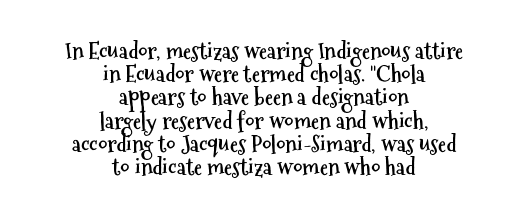
Q: Is the text bold? A: Yes.
Q: Is the text italic (slanted)? A: No, it is upright.
Q: Is the text underlined? A: No.
Q: How is the paragraph aligned? A: Centered.
Q: Is the spacing between letters normal or unusually wide? A: Normal.
Q: Is the spacing between lines tight, normal or loose? A: Tight.
